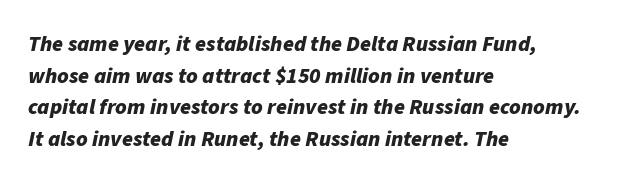
The characters look thick and weighty, a clear bold. Line starts are locked; line ends wander. Standard letterfit; no display-style spreading of the glyphs. The lettering tilts uniformly, giving the passage an italic look. Honestly, there is no underline to notice here at all. These lines sit exactly where default settings would place them.
